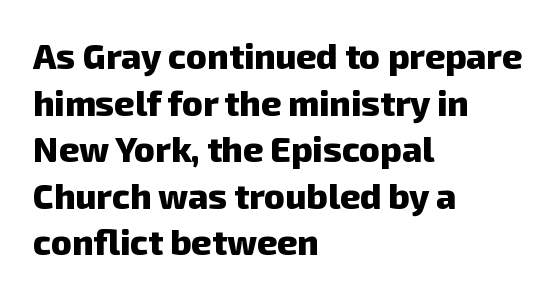
The image shows 35 px heavy sans-serif type; set left-aligned, normal line spacing (1.33x), normal letter spacing, not underlined; low stroke contrast and a medium x-height.
